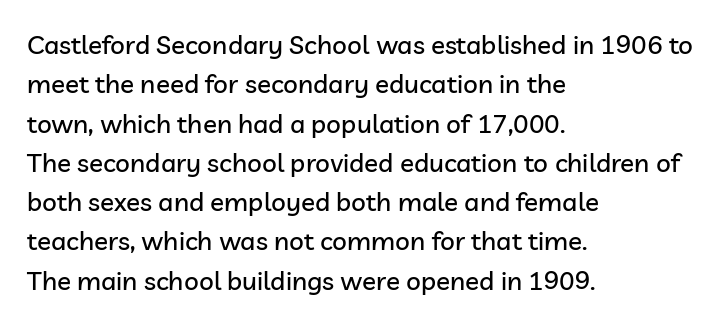
{"italic": "no", "underline": "no", "align": "left", "line_spacing": "normal", "line_spacing_ratio": 1.51, "letter_spacing": "normal", "letter_spacing_em": 0.0, "glyph_px": 26}
